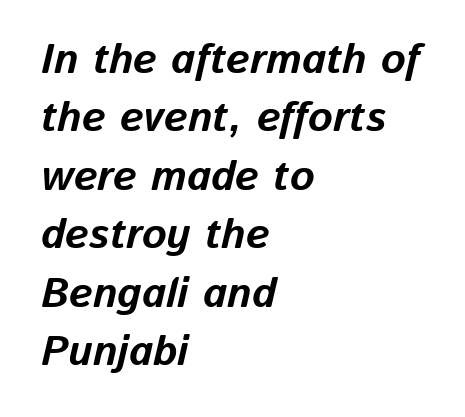
Default kerning and tracking; the words read as compact shapes. The designer left line spacing at the default. The rendering applies a slant to the glyphs. Set as a true bold cut, around the 700 mark.
